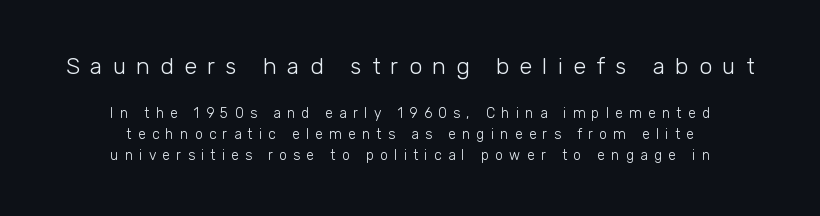
Caption: expanded tracking, letters set apart. Posture: straight, roman, zero tilt. Students, observe: this is what conventionally led text looks like. Compare the two chunks: the upper has the greater cap height. The area under the type is left untouched.
